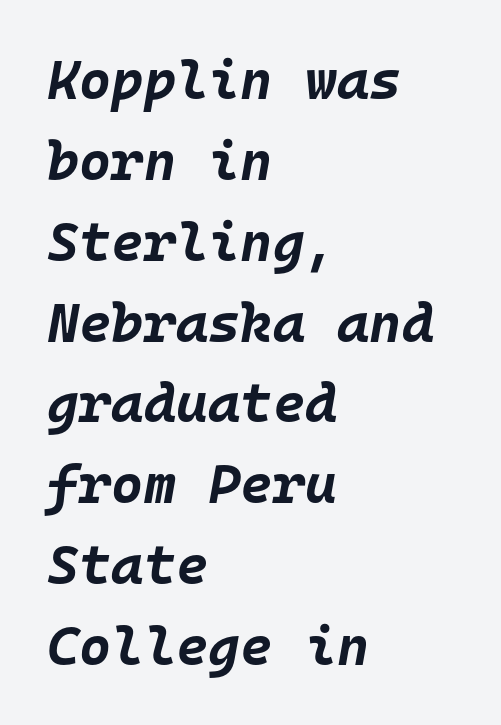
Q: Is the text bold? A: Yes.
Q: Is the text italic (slanted)? A: Yes, it leans right by about 10 degrees.
Q: Is the text underlined? A: No.
Q: How is the paragraph aligned? A: Left-aligned.
Q: Is the spacing between letters normal or unusually wide? A: Normal.
Q: Is the spacing between lines tight, normal or loose? A: Normal.
Q: Width (condensed, normal, or wide)? A: Normal.
Q: Stroke contrast? A: Low.
Q: x-height? A: Large.
Q: Monospaced? A: Yes.
